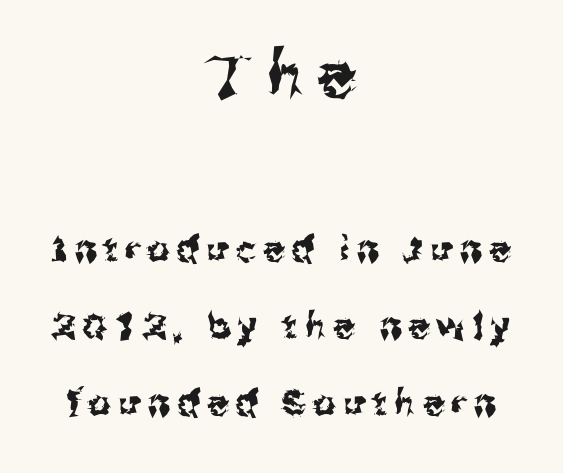
The image shows 62 px sans-serif type, upright; set centered, loose line spacing (2.19x), unusually wide letter spacing (+0.22 em), not underlined; the first (top) block is 1.77x larger; medium stroke contrast and a medium x-height.
